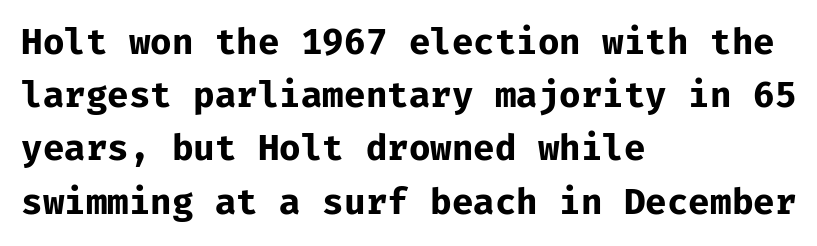
{"serif": "no", "italic": "no", "bold": "yes", "weight": "bold", "width": "normal", "stroke_contrast": "low", "x_height": "medium", "monospaced": "yes", "underline": "no", "align": "left", "line_spacing": "normal", "line_spacing_ratio": 1.52, "letter_spacing": "normal", "letter_spacing_em": 0.0, "glyph_px": 35}
